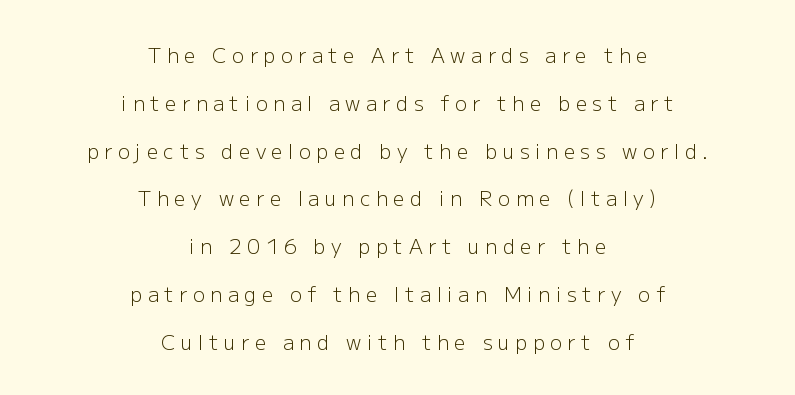
{"italic": "no", "bold": "no", "underline": "no", "align": "center", "line_spacing": "loose", "line_spacing_ratio": 2.39, "letter_spacing": "wide", "letter_spacing_em": 0.28, "glyph_px": 20}
